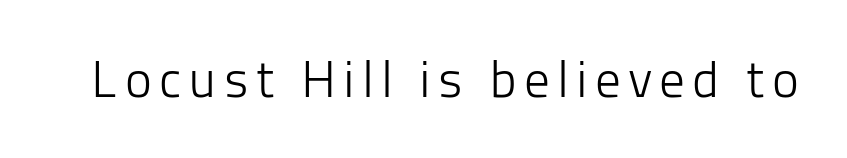
The image shows 51 px light sans-serif type, upright; set not underlined; low stroke contrast and a medium x-height.
